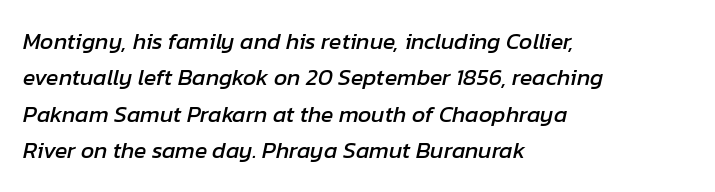
Q: Is the text italic (slanted)? A: Yes, it leans right by about 12 degrees.
Q: Is the text underlined? A: No.
Q: How is the paragraph aligned? A: Left-aligned.
Q: Is the spacing between letters normal or unusually wide? A: Normal.
Q: Is the spacing between lines tight, normal or loose? A: Normal.
